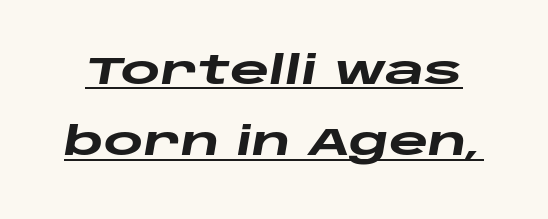
The image shows 38 px heavy, wide type, italic (leaning right); set line spacing 1.88x, normal letter spacing, underlined; low stroke contrast and a large x-height.
